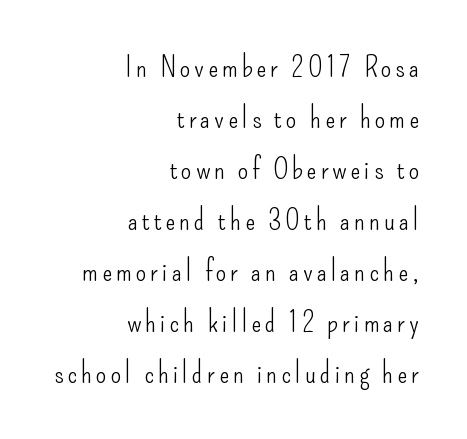
The image shows 30 px light, condensed sans-serif type, upright; set right-aligned, normal line spacing (1.7x), not underlined; low stroke contrast and a small x-height.
